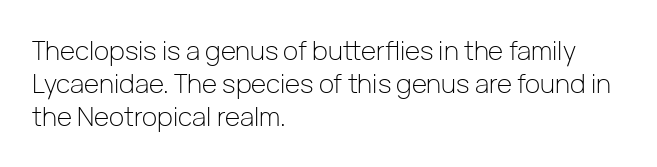
When letters stand straight like this, we call the style roman or upright. These lines sit exactly where default settings would place them. Students, note that the glyphs here touch the page at normal intervals. The passage shown is not bold in any degree. In CSS terms this would be text-align: left. Underlining? Definitely not there.
